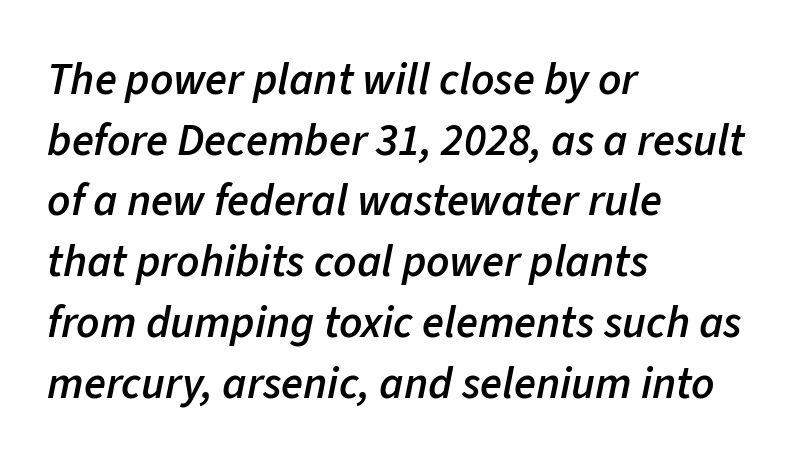
{"italic": "yes", "lean": "right", "slant_degrees": 11, "bold": "semi", "weight": "semibold", "width": "normal", "stroke_contrast": "low", "x_height": "medium", "monospaced": "no", "underline": "no", "align": "left", "line_spacing": "normal", "line_spacing_ratio": 1.35, "letter_spacing": "normal", "letter_spacing_em": 0.0, "glyph_px": 45}
